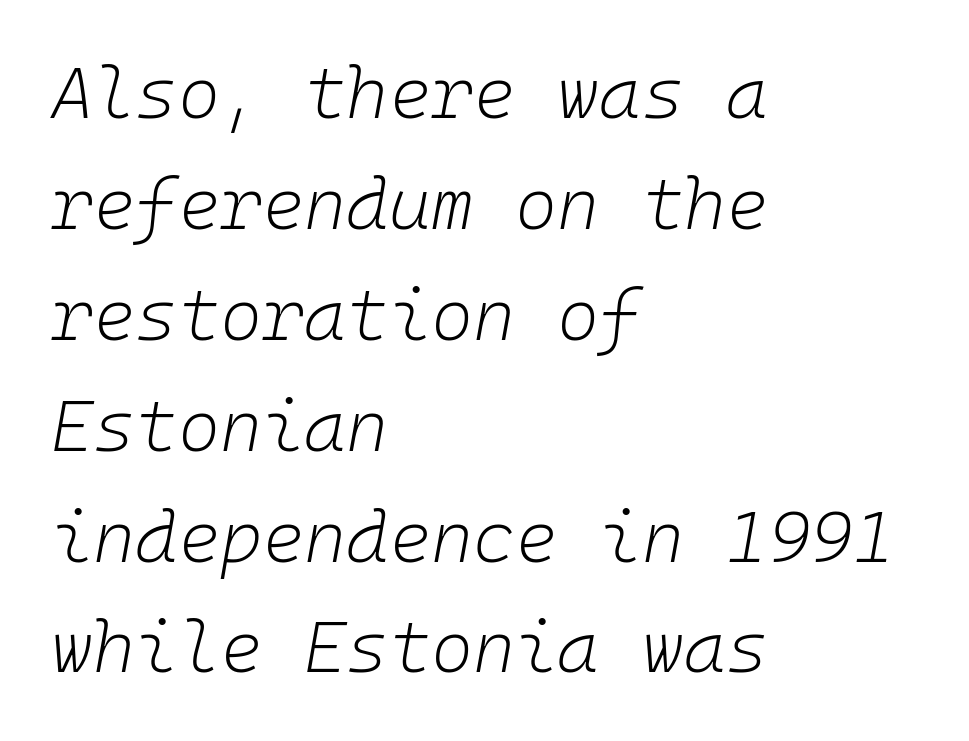
Does extra space separate the letters? No, they use regular spacing. Underline: absent. Think of a typewriter: that constant character pitch is what you see here. The setting favours the left margin, as ordinary paragraphs usually do.
